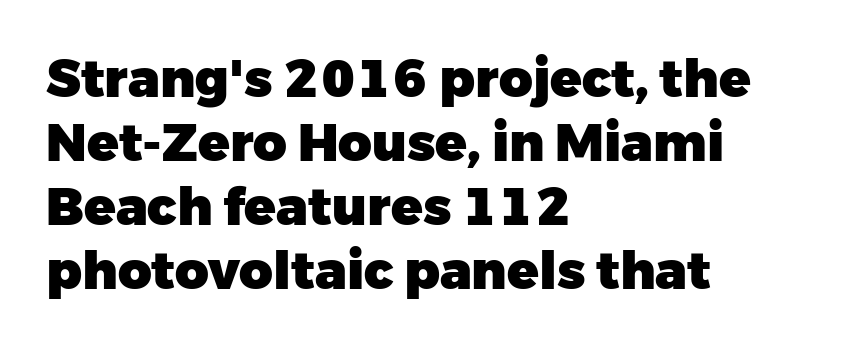
The passage shown is typed in a proportional face where columns would drift. The letterforms sit shoulder to shoulder at normal distance. Check under the words: just untouched page. The font family rendered here belongs to the sans-serif group.
